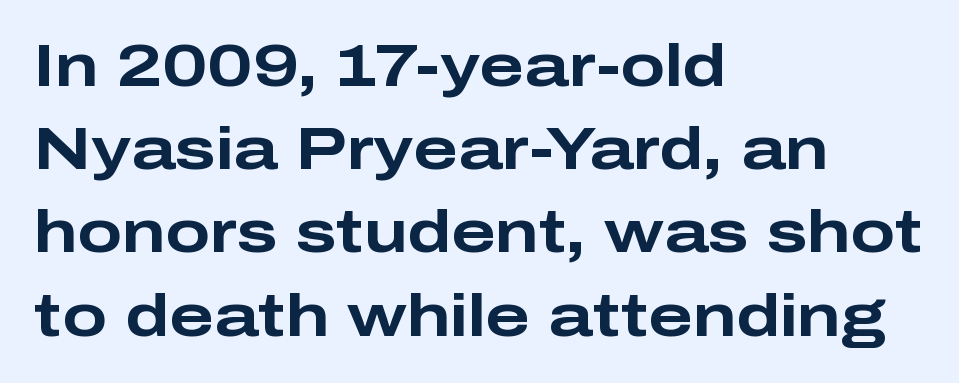
{"serif": "no", "italic": "no", "bold": "yes", "weight": "bold", "width": "wide", "stroke_contrast": "low", "x_height": "medium", "monospaced": "no", "underline": "no", "align": "left", "line_spacing": "normal", "line_spacing_ratio": 1.41, "letter_spacing": "normal", "letter_spacing_em": 0.0, "glyph_px": 59}
